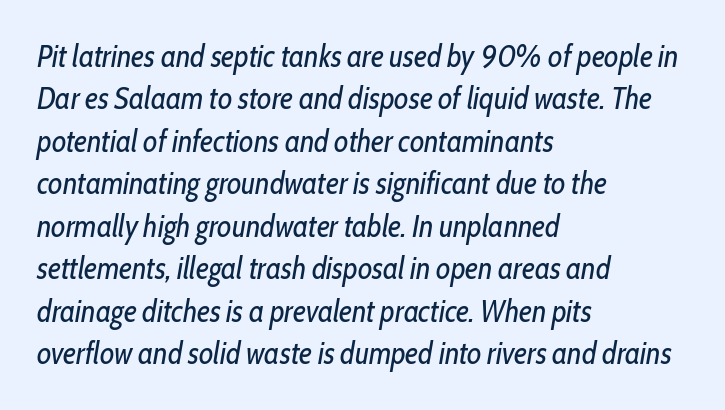
The image shows 31 px regular-weight, condensed type, italic (leaning right); set left-aligned, normal line spacing (1.37x), normal letter spacing, not underlined; low stroke contrast and a medium x-height.
